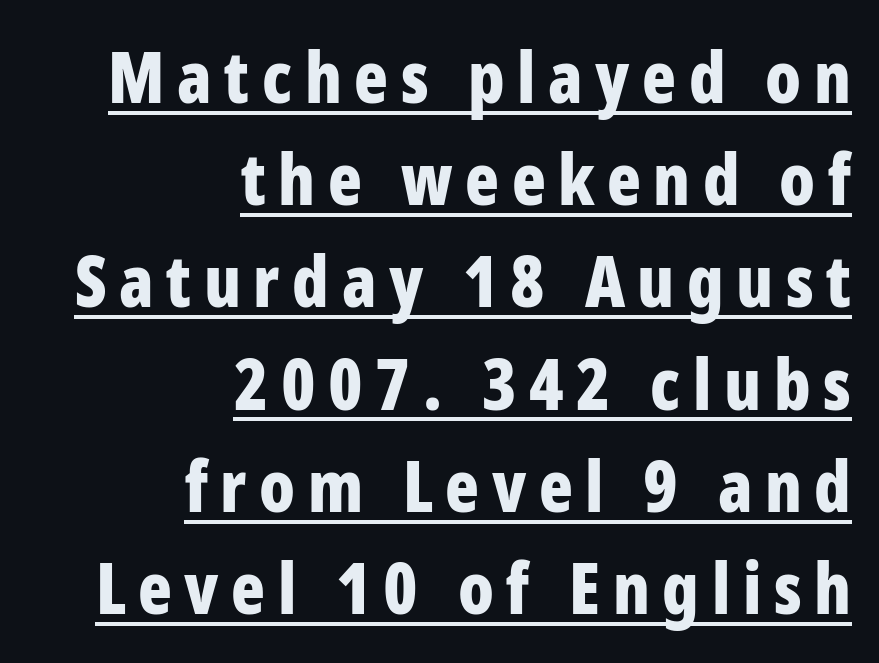
Q: Is the text bold? A: Yes.
Q: Is the text italic (slanted)? A: No, it is upright.
Q: Is the typeface a serif or a sans-serif typeface? A: Sans-serif.
Q: Is the text underlined? A: Yes.
Q: How is the paragraph aligned? A: Right-aligned.
Q: Is the spacing between lines tight, normal or loose? A: Normal.
Q: Width (condensed, normal, or wide)? A: Condensed.
Q: Stroke contrast? A: Low.
Q: x-height? A: Medium.
Q: Monospaced? A: No.
